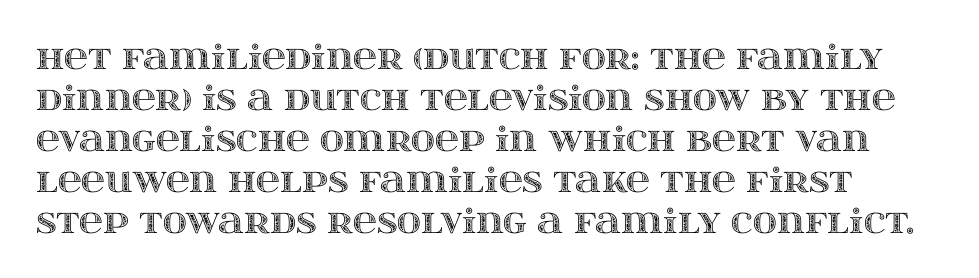
Q: Is the text italic (slanted)? A: No, it is upright.
Q: Is the text underlined? A: No.
Q: Is the spacing between letters normal or unusually wide? A: Normal.
Q: Width (condensed, normal, or wide)? A: Wide.
Q: x-height? A: Large.
Q: Monospaced? A: No.
